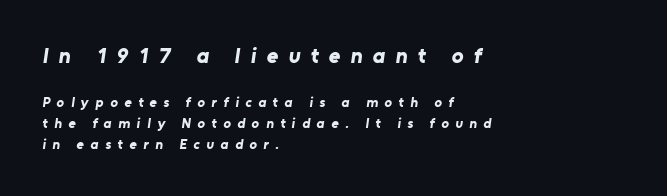
The image shows 22 px bold type; set left-aligned, normal line spacing (1.51x), unusually wide letter spacing (+0.47 em), not underlined; the first (top) block is 1.57x larger.
